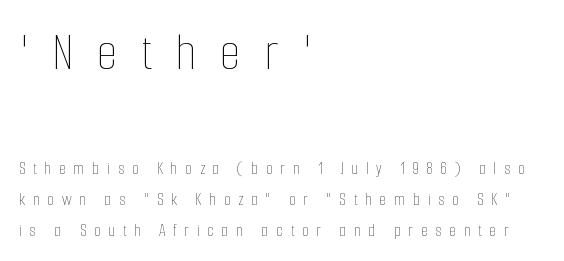
Characters follow at a spacing far wider than the type designer built in. Look at the glyph heights: the upper group is clearly the bigger setting. Descenders hang freely into open space. The font's upright variant was chosen for this text. The rendering uses natural spacing where letterforms have individual widths.
